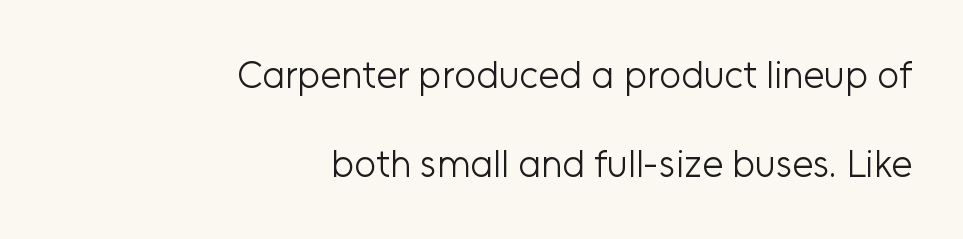
Is there much room between lines? Yes — plenty of vertical air separates them. Has an underline been added? It has not. Posture: upright roman. The passage shown is typed in a proportional face where columns would drift.
